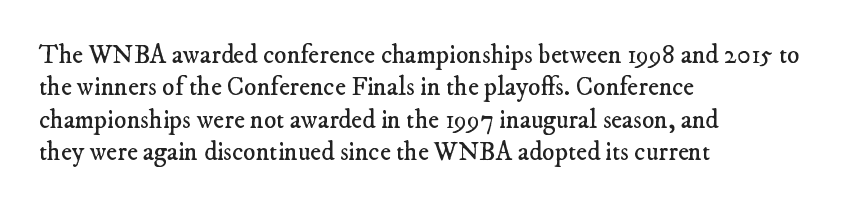
The image shows 26 px text type; set left-aligned, normal line spacing (1.25x), normal letter spacing, not underlined.
